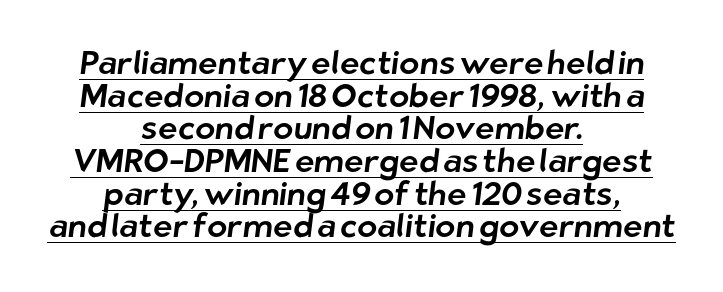
Vertical spacing — tight. Decoration check: the copy is underlined. Default kerning and tracking; the words read as compact shapes. The letters advance in unequal steps, a hallmark of proportional type. Serif or sans? Sans — the stroke terminals are bare.
